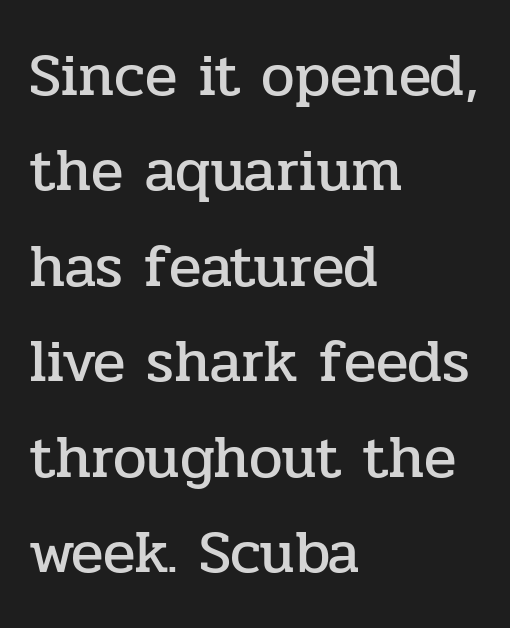
Q: Is the text italic (slanted)? A: No, it is upright.
Q: Is the typeface a serif or a sans-serif typeface? A: Serif.
Q: Is the text underlined? A: No.
Q: How is the paragraph aligned? A: Left-aligned.
Q: Is the spacing between letters normal or unusually wide? A: Normal.
Q: Is the spacing between lines tight, normal or loose? A: Normal.
Q: Width (condensed, normal, or wide)? A: Normal.
Q: Stroke contrast? A: Low.
Q: x-height? A: Medium.
Q: Monospaced? A: No.
